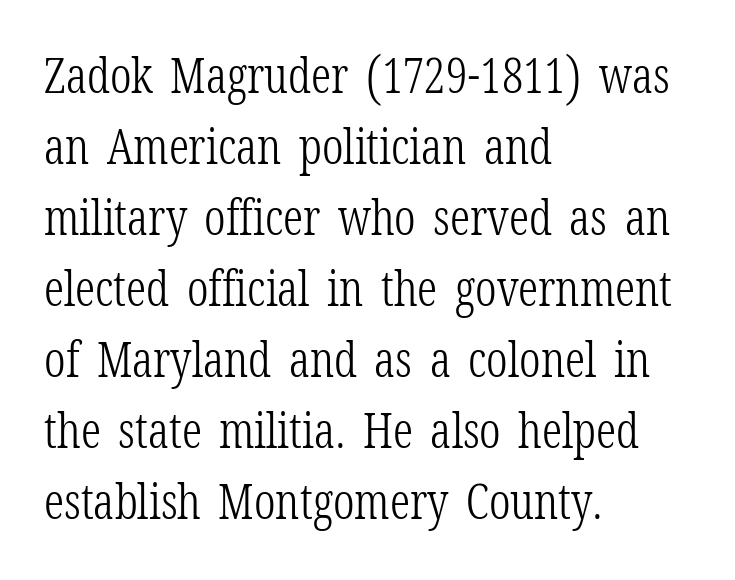
The image shows 49 px light, condensed serif type, upright; set left-aligned, normal line spacing (1.45x), normal letter spacing, not underlined; low stroke contrast and a medium x-height.
